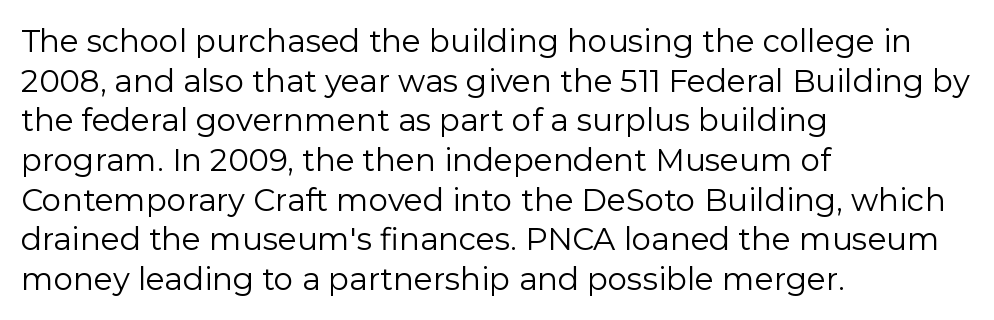
{"serif": "no", "italic": "no", "bold": "no", "weight": "regular", "width": "normal", "stroke_contrast": "low", "x_height": "medium", "monospaced": "no", "underline": "no", "align": "left", "line_spacing": "normal", "line_spacing_ratio": 1.28, "letter_spacing": "normal", "letter_spacing_em": 0.0, "glyph_px": 31}
